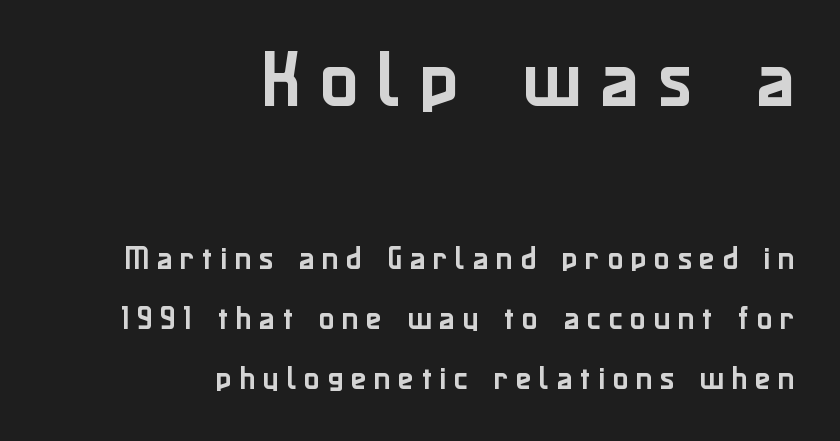
The image shows 64 px sans-serif type, upright; set right-aligned, loose line spacing (2.31x), unusually wide letter spacing (+0.29 em), not underlined; the first (top) block is 2.46x larger; low stroke contrast and a medium x-height.
